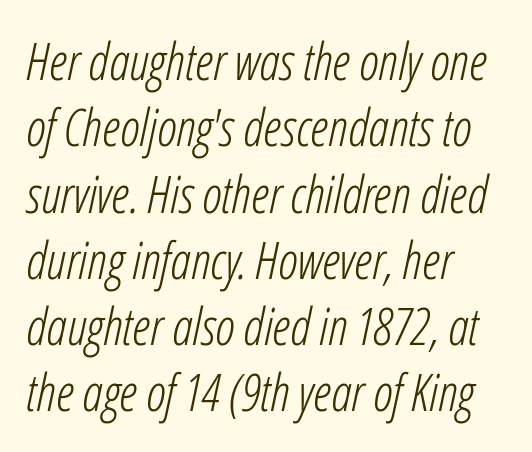
{"italic": "yes", "lean": "right", "slant_degrees": 12, "bold": "no", "weight": "light", "width": "condensed", "stroke_contrast": "low", "x_height": "medium", "monospaced": "no", "underline": "no", "align": "left", "line_spacing": "normal", "line_spacing_ratio": 1.3, "letter_spacing": "normal", "letter_spacing_em": 0.0, "glyph_px": 51}
